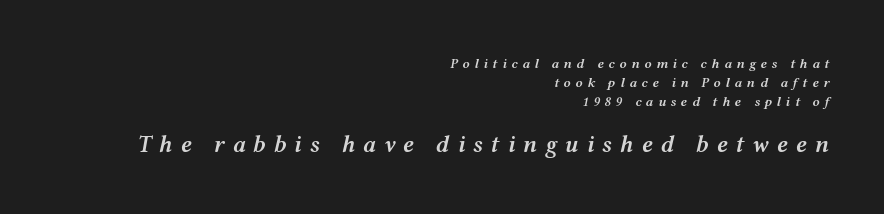
{"italic": "yes", "lean": "right", "slant_degrees": 12, "bold": "semi", "underline": "no", "align": "right", "line_spacing": "normal", "line_spacing_ratio": 1.34, "letter_spacing": "wide", "letter_spacing_em": 0.33, "larger_block": "second", "size_ratio": 1.71, "glyph_px": 24}
